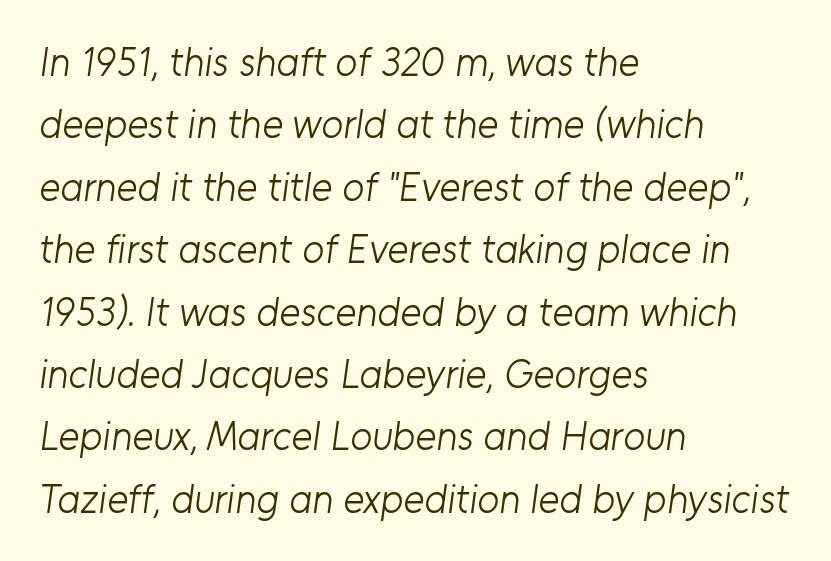
{"serif": "no", "bold": "no", "weight": "light", "width": "normal", "stroke_contrast": "low", "x_height": "medium", "monospaced": "no", "underline": "no", "align": "left", "line_spacing": "normal", "line_spacing_ratio": 1.56, "letter_spacing": "normal", "letter_spacing_em": 0.0, "glyph_px": 40}
